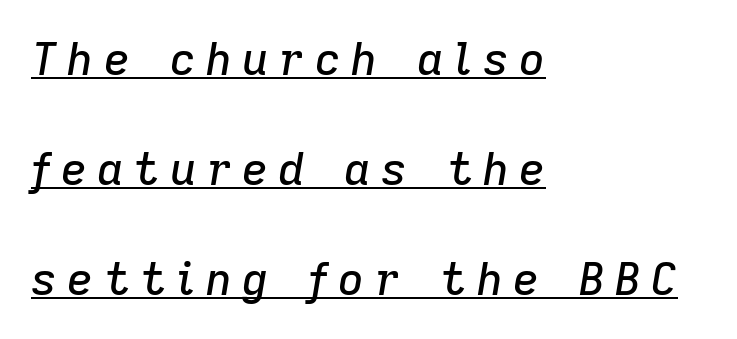
The image shows 45 px text type, italic (leaning right); set left-aligned, loose line spacing (2.44x), unusually wide letter spacing (+0.23 em), underlined; low stroke contrast and a medium x-height.
